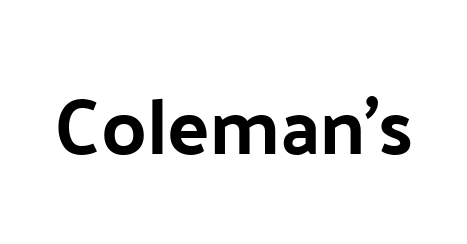
The image shows 78 px sans-serif type, upright; set normal letter spacing, not underlined; low stroke contrast and a medium x-height.
